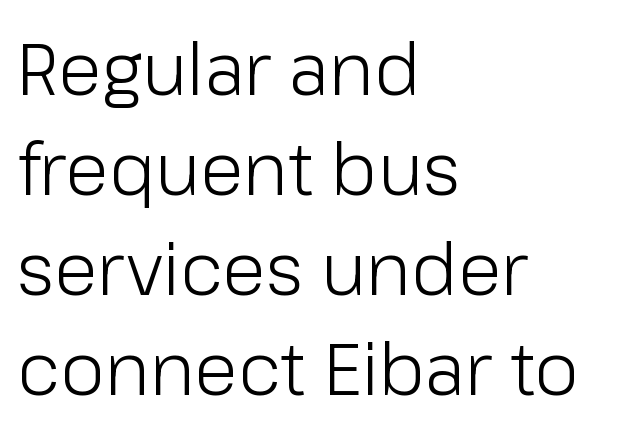
Each letter keeps its own natural width here, so spacing adapts to shape. Compared with a centered layout, this one pins lines to the left instead. Is there much room between lines? A standard amount, neither cramped nor airy. The face looks like a standard text weight, possibly lighter. Caption: standard tracking, unaltered. You can tell from the bare stems that sans-serif type was used.
